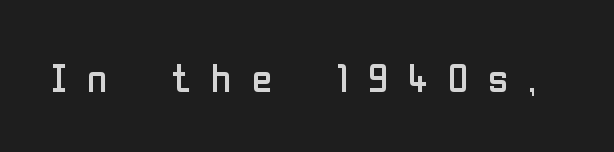
The face used here is a sans, in the tradition of grotesques and geometrics. The letters are spread apart with noticeably loose tracking. Note the varied advance widths — an 'i' is clearly narrower than an 'm'. Has an underline been added? It has not.
